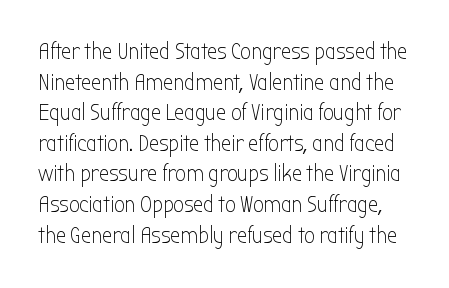
Q: Is the text bold? A: No.
Q: Is the text italic (slanted)? A: No, it is upright.
Q: Is the text underlined? A: No.
Q: Is the spacing between letters normal or unusually wide? A: Normal.
Q: Is the spacing between lines tight, normal or loose? A: Normal.
